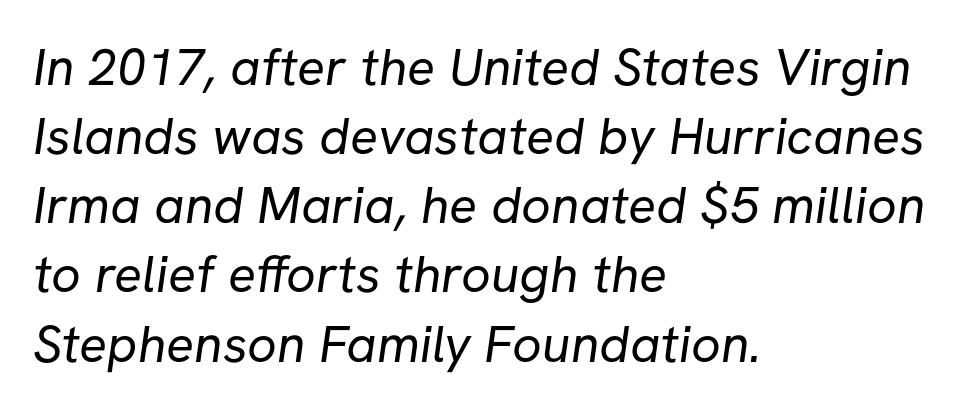
The image shows 52 px regular-weight sans-serif type; set left-aligned, normal line spacing (1.33x), normal letter spacing, not underlined; low stroke contrast and a medium x-height.
